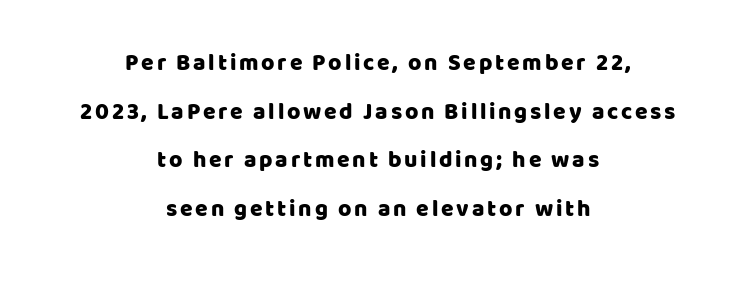
The image shows 23 px text type, upright; set centered, loose line spacing (2.11x), not underlined.
